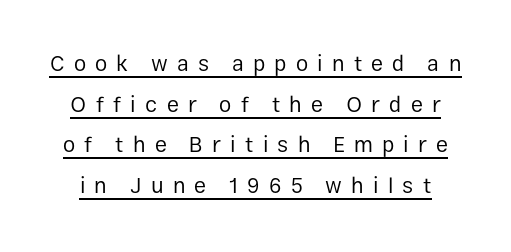
Q: Is the text bold? A: No.
Q: Is the text italic (slanted)? A: No, it is upright.
Q: Is the text underlined? A: Yes.
Q: Is the spacing between letters normal or unusually wide? A: Unusually wide.
